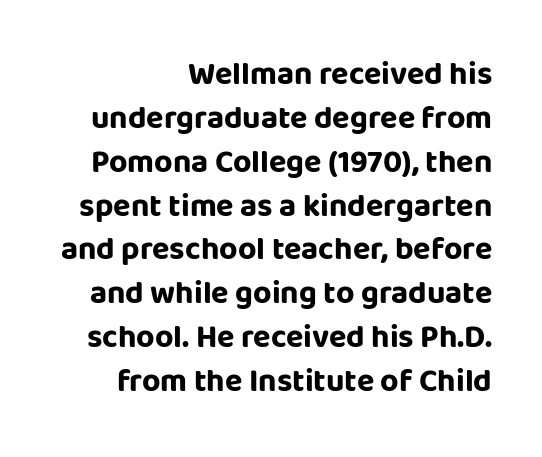
A sans-serif font was chosen for this passage. Compared with typical body copy, the letter spacing here is the same. The passage shown is typed in a proportional face where columns would drift. The leading is moderate, giving the passage an even texture. Caption: bold face, heavy strokes. This sample is right-justified, so line beginnings fall wherever the words allow.
